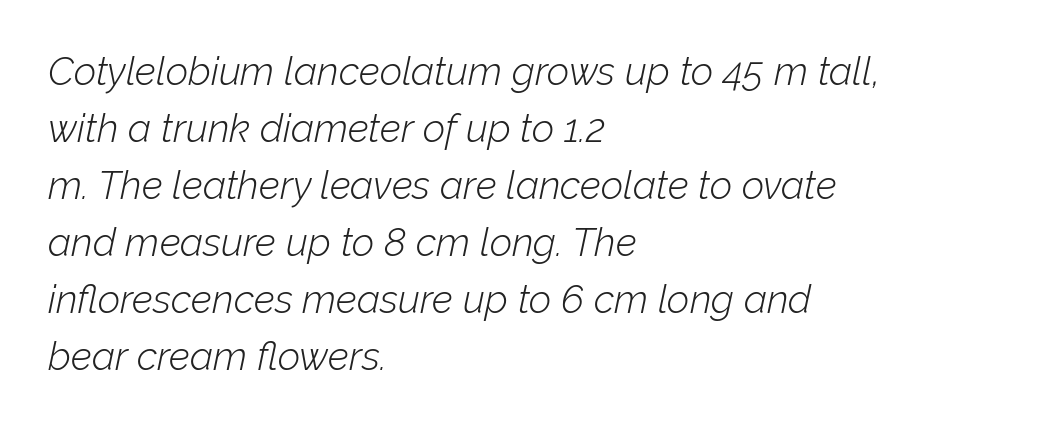
Type without underlining. Each stroke keeps to a modest, everyday thickness or less. The block of text has a typical density, with ordinary space between rows. Tracking value appears to be zero — textbook default spacing. Visually the block forms a straight wall on the left and a jagged coastline on the right. Each letter keeps its own natural width here, so spacing adapts to shape.
